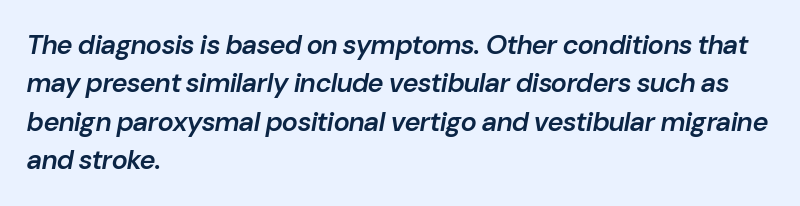
The image shows 27 px text type, italic (leaning right); set left-aligned, normal line spacing (1.42x), normal letter spacing, not underlined.
